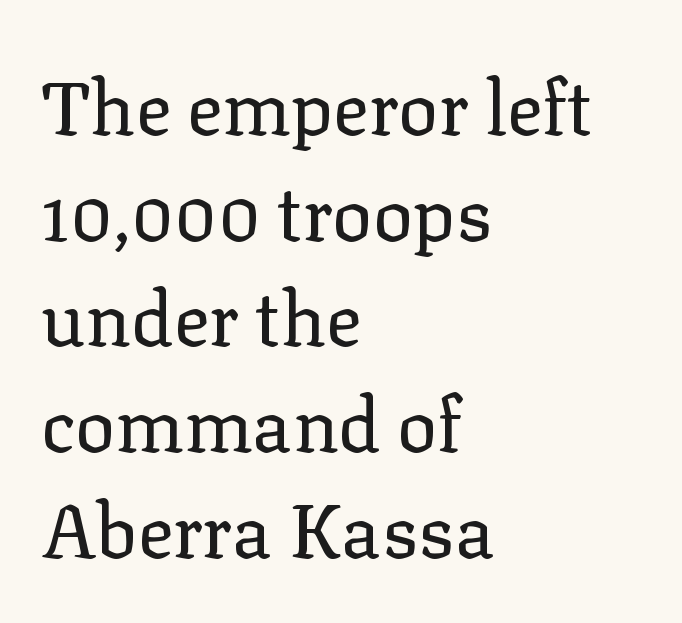
Q: Is the text bold? A: No.
Q: Is the text italic (slanted)? A: No, it is upright.
Q: Is the typeface a serif or a sans-serif typeface? A: Serif.
Q: Is the text underlined? A: No.
Q: How is the paragraph aligned? A: Left-aligned.
Q: Is the spacing between letters normal or unusually wide? A: Normal.
Q: Is the spacing between lines tight, normal or loose? A: Normal.
Q: Width (condensed, normal, or wide)? A: Normal.
Q: Stroke contrast? A: Low.
Q: x-height? A: Medium.
Q: Monospaced? A: No.
